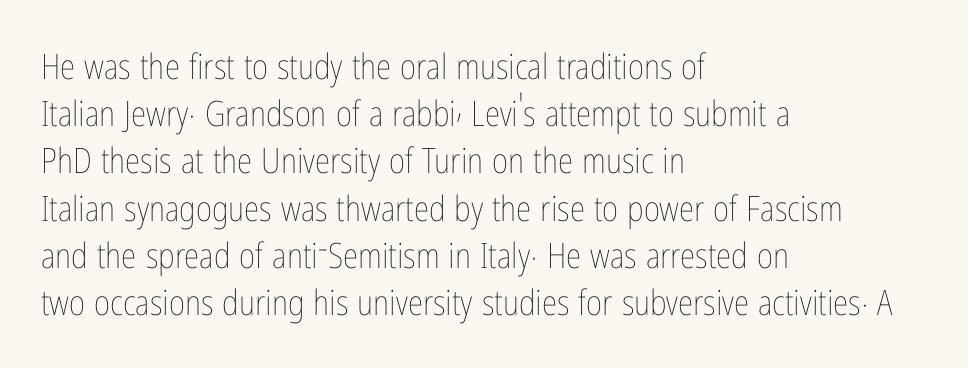
The image shows 35 px thin, condensed type, upright; set left-aligned, normal line spacing (1.35x), normal letter spacing, not underlined; low stroke contrast and a medium x-height.
